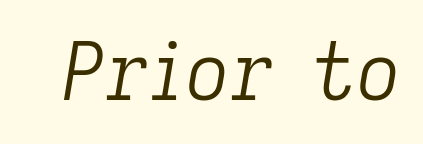
The whole block is typeset with a tilt. The words here are not underlined. Students, note that the glyphs here touch the page at normal intervals. Think of a printed novel: that variable character pitch is what you see here. These glyphs show unthickened strokes, regular width or finer.
